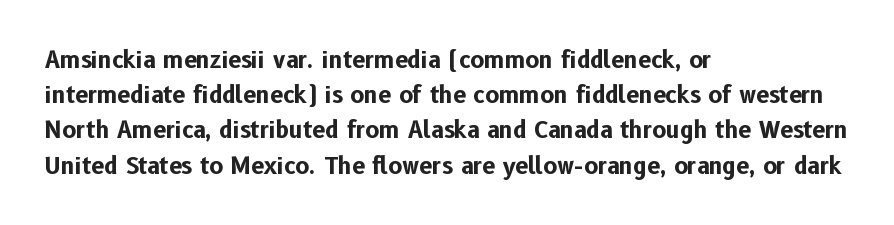
The image shows 23 px bold type, upright; set left-aligned, normal line spacing (1.53x), normal letter spacing, not underlined.
